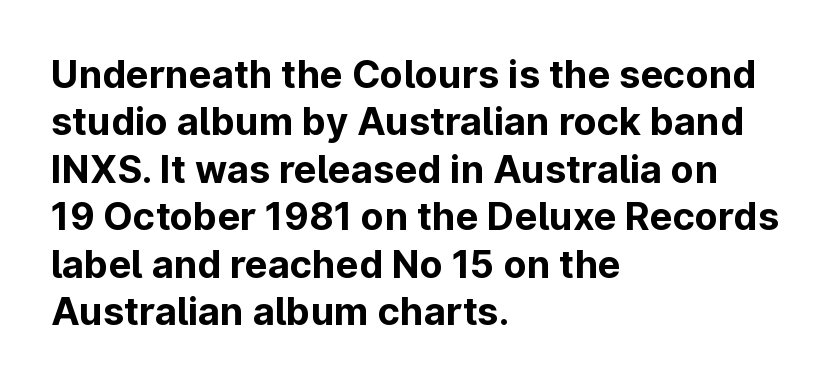
Heavy-handed strokes throughout: this text is bold. Lines of text with bare space underneath. How are the letters spaced? Ordinarily, with no added tracking. If you measured baseline to baseline, you'd find a middling distance. The letters advance in unequal steps, a hallmark of proportional type.
